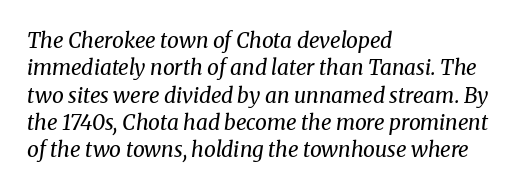
A classic flush-left, rag-right setting is used for this passage. If you drew a line through each stem, it would be angled. The font sits on the lighter half of the weight spectrum, regular included. Glance below the letters and you will spot only blank space.
